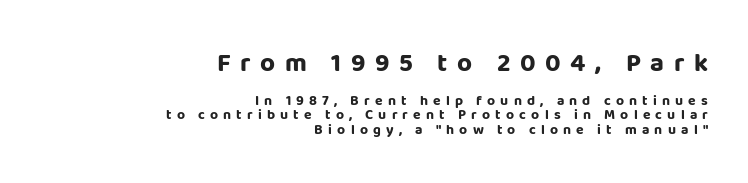
Q: Is the text bold? A: Yes.
Q: Is the text italic (slanted)? A: No, it is upright.
Q: Is the text underlined? A: No.
Q: How is the paragraph aligned? A: Right-aligned.
Q: Is the spacing between letters normal or unusually wide? A: Unusually wide.
Q: Is the spacing between lines tight, normal or loose? A: Tight.
Q: Which block of text is set in a larger size, the first (top) or the second (bottom)? A: The first (top) one.
